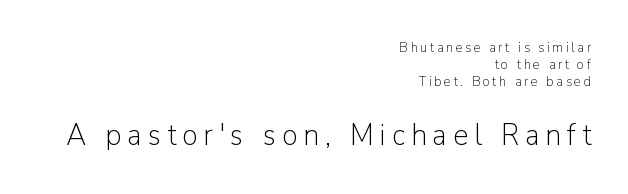
The image shows 31 px light sans-serif type, upright; set right-aligned, line spacing 1.23x, not underlined; the second (bottom) block is 2.21x larger; low stroke contrast and a medium x-height.
